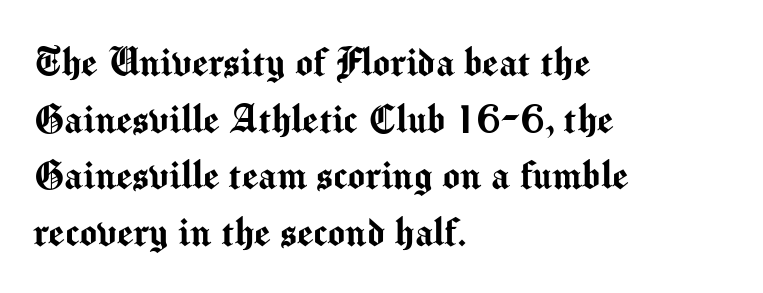
Q: Is the text italic (slanted)? A: No, it is upright.
Q: Is the typeface a serif or a sans-serif typeface? A: Sans-serif.
Q: Is the text underlined? A: No.
Q: How is the paragraph aligned? A: Left-aligned.
Q: Is the spacing between letters normal or unusually wide? A: Normal.
Q: Width (condensed, normal, or wide)? A: Normal.
Q: Stroke contrast? A: Medium.
Q: x-height? A: Medium.
Q: Monospaced? A: No.
